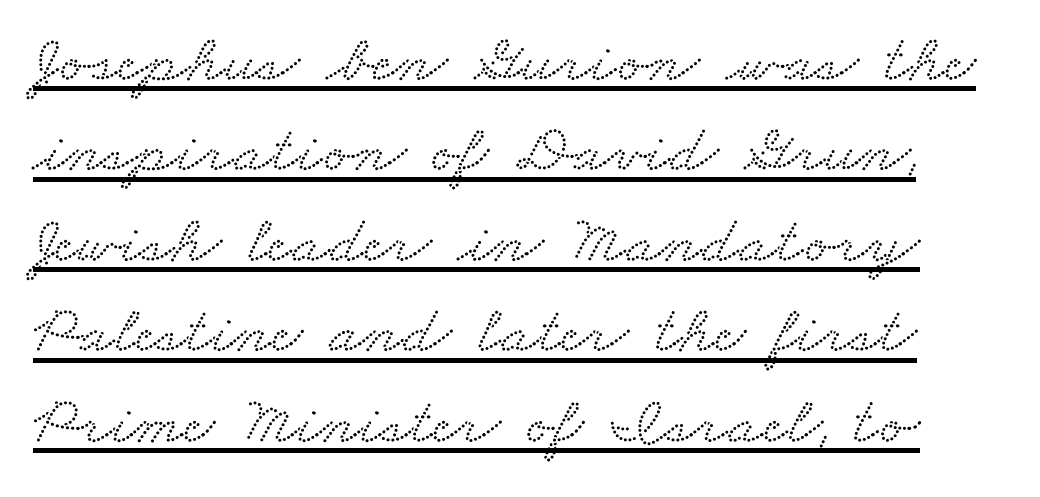
Q: Is the text underlined? A: Yes.
Q: Is the spacing between letters normal or unusually wide? A: Normal.
Q: Is the spacing between lines tight, normal or loose? A: Normal.
Q: Width (condensed, normal, or wide)? A: Wide.
Q: Stroke contrast? A: Low.
Q: x-height? A: Small.
Q: Monospaced? A: No.
